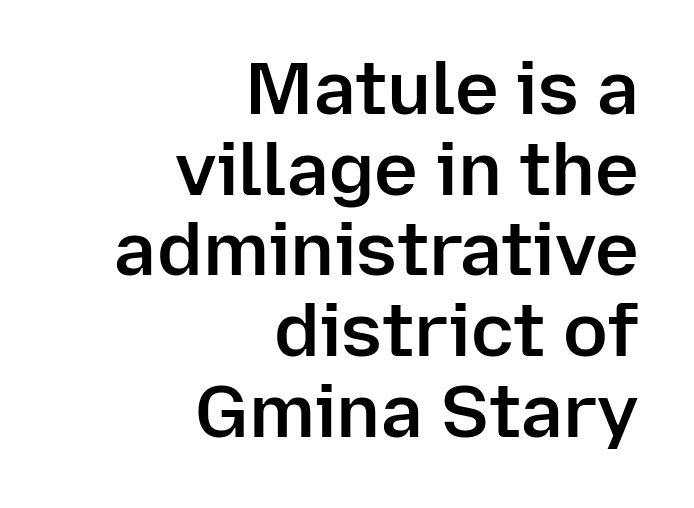
Q: Is the text bold? A: Semi-bold.
Q: Is the text italic (slanted)? A: No, it is upright.
Q: Is the typeface a serif or a sans-serif typeface? A: Sans-serif.
Q: Is the text underlined? A: No.
Q: How is the paragraph aligned? A: Right-aligned.
Q: Is the spacing between letters normal or unusually wide? A: Normal.
Q: Is the spacing between lines tight, normal or loose? A: Tight.
Q: Width (condensed, normal, or wide)? A: Normal.
Q: Stroke contrast? A: Low.
Q: x-height? A: Medium.
Q: Monospaced? A: No.
